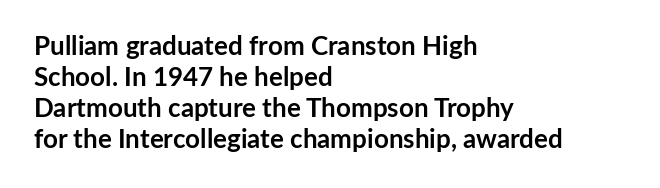
The typesetting leans heavy: a genuine bold. These lines were composed using upright roman letters. Descenders are the only things crossing below the line. Standard letterfit; no display-style spreading of the glyphs. Line starts are locked; line ends wander.
